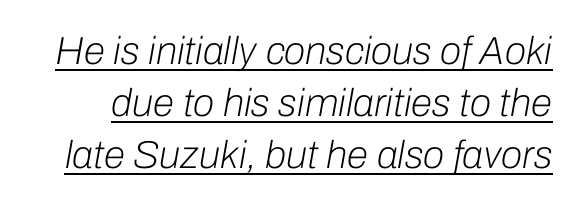
Q: Is the text bold? A: No.
Q: Is the text italic (slanted)? A: Yes, it leans right by about 10 degrees.
Q: Is the text underlined? A: Yes.
Q: Is the spacing between letters normal or unusually wide? A: Normal.
Q: Is the spacing between lines tight, normal or loose? A: Normal.
Q: Width (condensed, normal, or wide)? A: Normal.
Q: Stroke contrast? A: Low.
Q: x-height? A: Medium.
Q: Monospaced? A: No.
